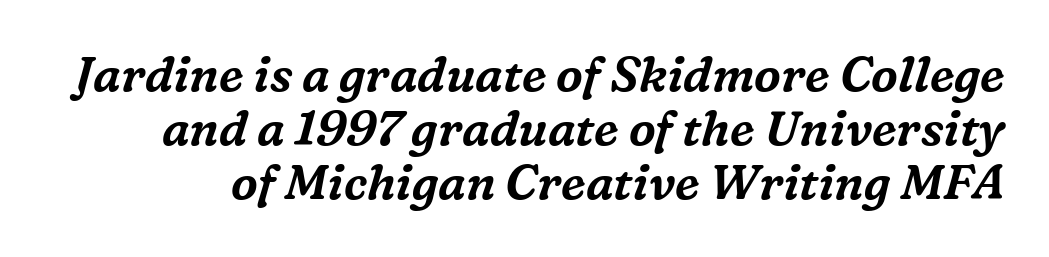
{"serif": "yes", "italic": "yes", "lean": "right", "slant_degrees": 16, "width": "normal", "stroke_contrast": "medium", "x_height": "medium", "monospaced": "no", "underline": "no", "line_spacing": "tight", "line_spacing_ratio": 1.13, "letter_spacing": "normal", "letter_spacing_em": 0.0, "glyph_px": 48}
